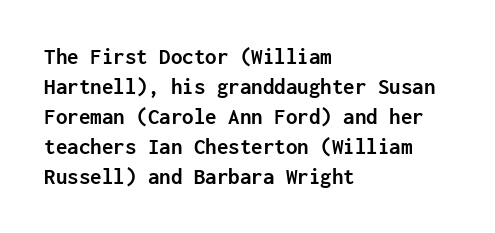
Designer's note — italics off, roman on. Clear beneath every line of the passage. Set as a true bold cut, around the 700 mark. How would I describe the line gaps? Plain and ordinary.
